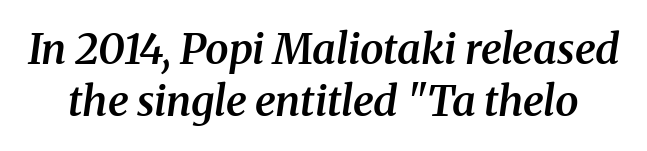
The image shows 42 px semibold serif type, italic (leaning right); set normal line spacing (1.25x), normal letter spacing, not underlined; medium stroke contrast and a medium x-height.
